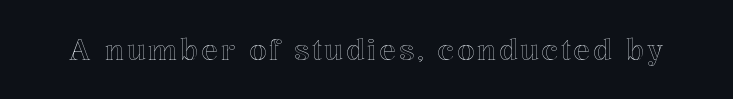
The image shows 28 px text type, upright; set not underlined; a medium x-height.
